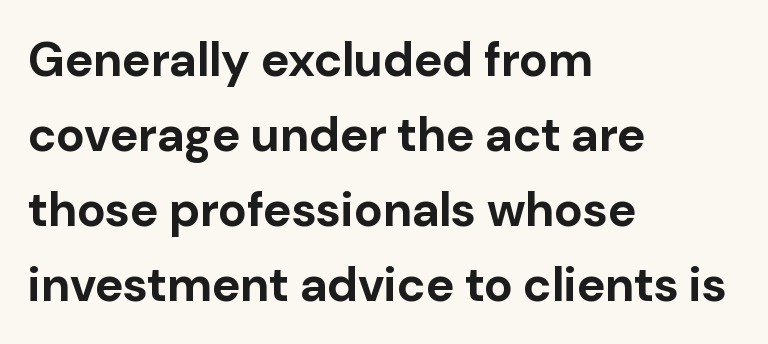
The image shows 48 px bold sans-serif type, upright; set left-aligned, normal line spacing (1.56x), normal letter spacing, not underlined; low stroke contrast and a medium x-height.
